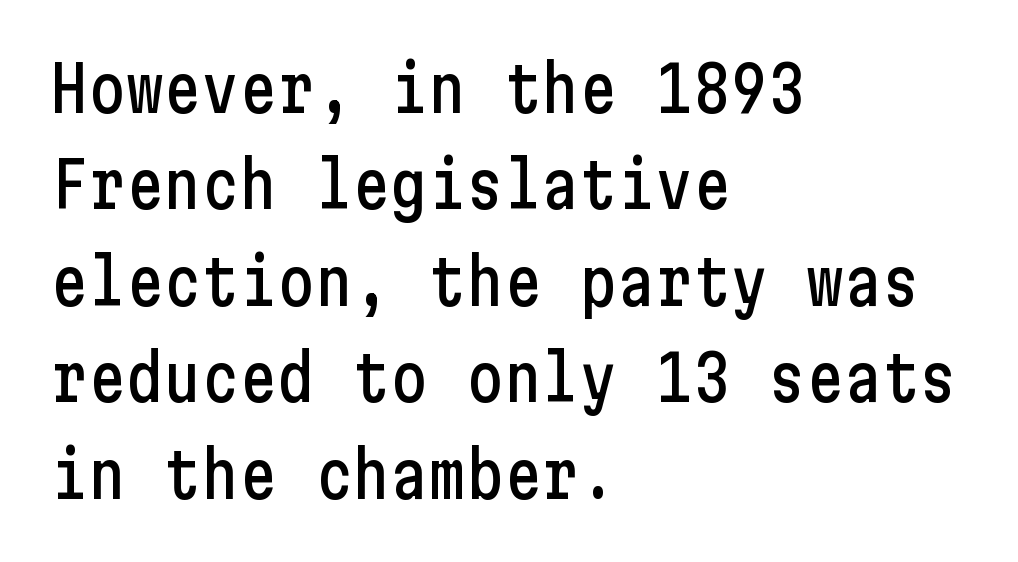
Q: Is the text italic (slanted)? A: No, it is upright.
Q: Is the typeface a serif or a sans-serif typeface? A: Sans-serif.
Q: Is the text underlined? A: No.
Q: How is the paragraph aligned? A: Left-aligned.
Q: Is the spacing between letters normal or unusually wide? A: Normal.
Q: Is the spacing between lines tight, normal or loose? A: Normal.
Q: Width (condensed, normal, or wide)? A: Condensed.
Q: Stroke contrast? A: Low.
Q: x-height? A: Medium.
